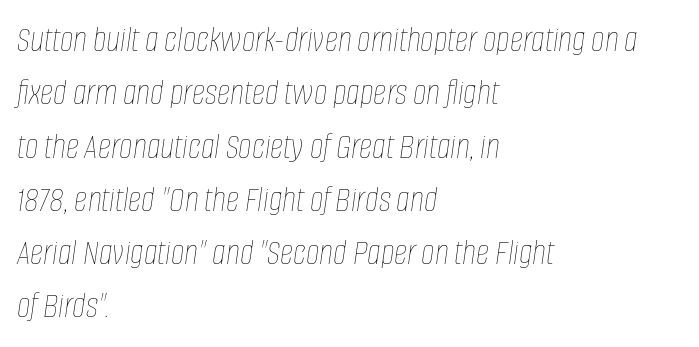
The block of text has a typical density, with ordinary space between rows. Stroke thickness stays within the range of a standard reading face or lighter. Horizontal alignment here is leftward, the default for most running prose. Posture: slanted.
